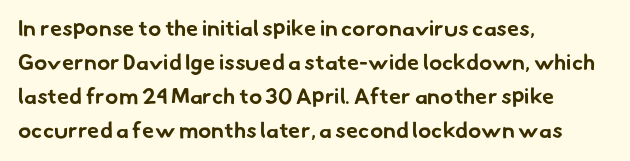
{"bold": "yes", "underline": "no", "align": "left", "line_spacing": "normal", "line_spacing_ratio": 1.54, "letter_spacing": "normal", "letter_spacing_em": 0.0, "glyph_px": 22}
